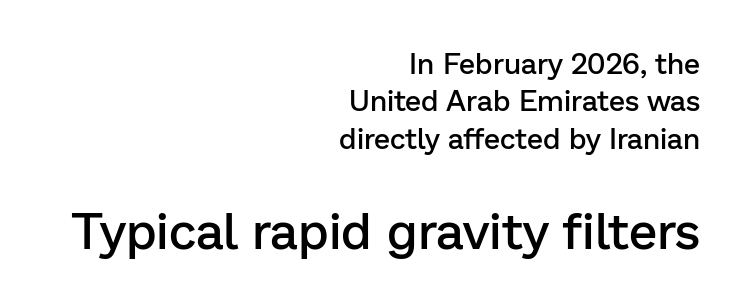
Q: Is the text bold? A: Semi-bold.
Q: Is the text italic (slanted)? A: No, it is upright.
Q: Is the typeface a serif or a sans-serif typeface? A: Sans-serif.
Q: Is the text underlined? A: No.
Q: How is the paragraph aligned? A: Right-aligned.
Q: Is the spacing between letters normal or unusually wide? A: Normal.
Q: Is the spacing between lines tight, normal or loose? A: Normal.
Q: Which block of text is set in a larger size, the first (top) or the second (bottom)? A: The second (bottom) one.
Q: Width (condensed, normal, or wide)? A: Normal.
Q: Stroke contrast? A: Low.
Q: x-height? A: Medium.
Q: Monospaced? A: No.
